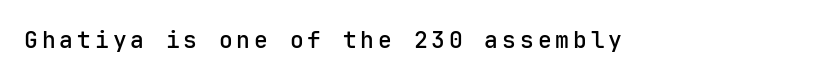
The image shows 23 px text type, upright; set not underlined.
